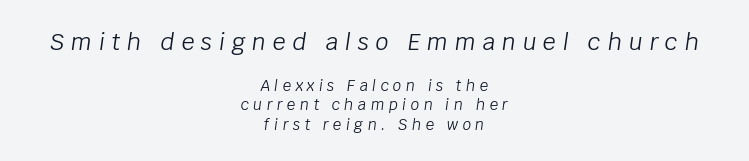
Stroke thickness stays within the range of a standard reading face or lighter. Between these two stacked blocks, the higher one wins on size. Leftover space on each line is divided equally before and after the words. The line texture is sparse and dotted thanks to wide tracking. Observe the lean: these are italic letterforms.
